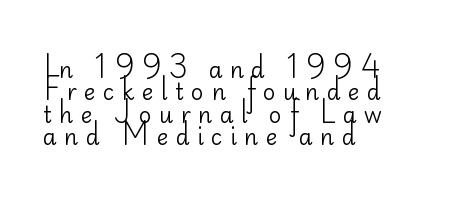
The image shows 22 px text type, upright; set left-aligned, tight line spacing (1.02x), unusually wide letter spacing (+0.34 em), not underlined.
